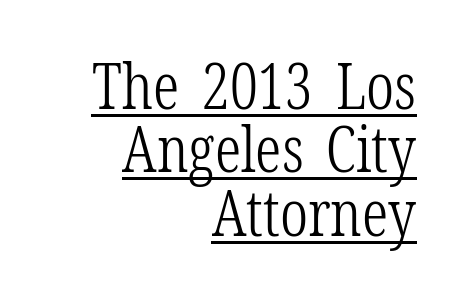
{"serif": "yes", "italic": "no", "bold": "no", "weight": "light", "width": "condensed", "stroke_contrast": "low", "x_height": "medium", "monospaced": "no", "underline": "yes", "align": "right", "line_spacing": "tight", "line_spacing_ratio": 0.99, "letter_spacing": "normal", "letter_spacing_em": 0.0, "glyph_px": 64}
